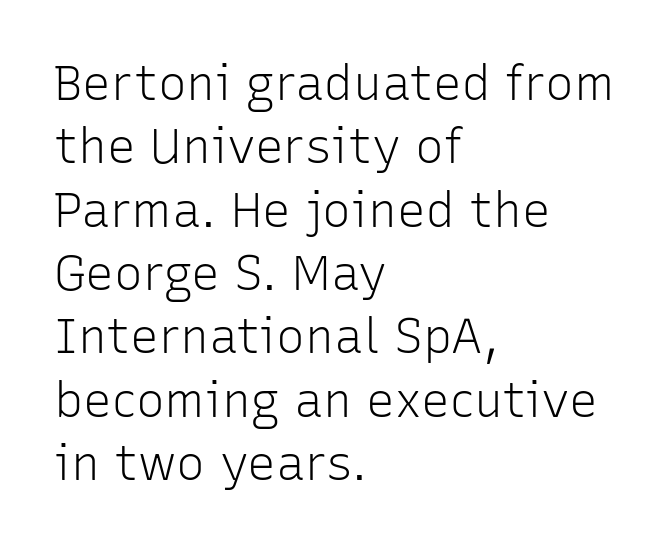
{"serif": "no", "italic": "no", "bold": "no", "weight": "light", "width": "normal", "stroke_contrast": "low", "x_height": "medium", "monospaced": "no", "underline": "no", "align": "left", "line_spacing": "normal", "line_spacing_ratio": 1.32, "letter_spacing": "normal", "letter_spacing_em": 0.0, "glyph_px": 48}
